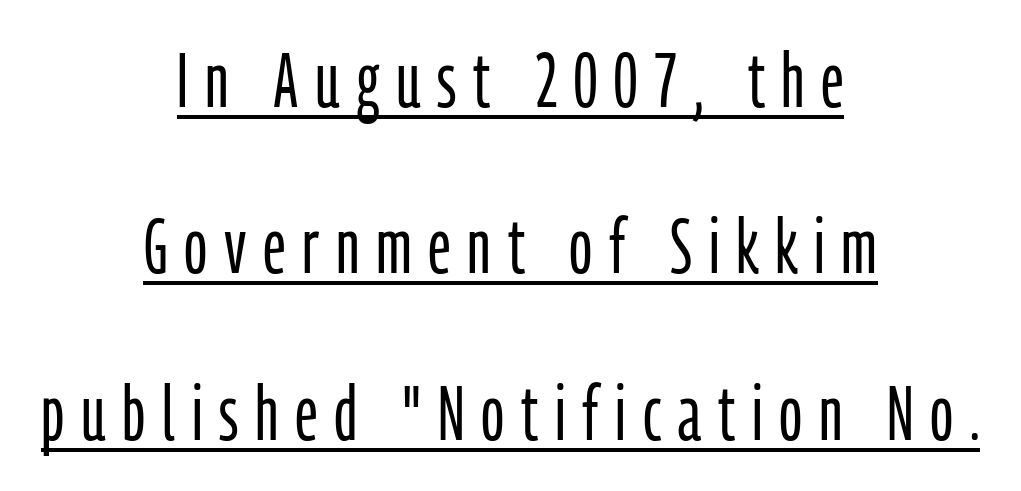
The image shows 76 px light, condensed sans-serif type, upright; set centered, loose line spacing (2.19x), unusually wide letter spacing (+0.22 em), underlined; low stroke contrast and a medium x-height.
